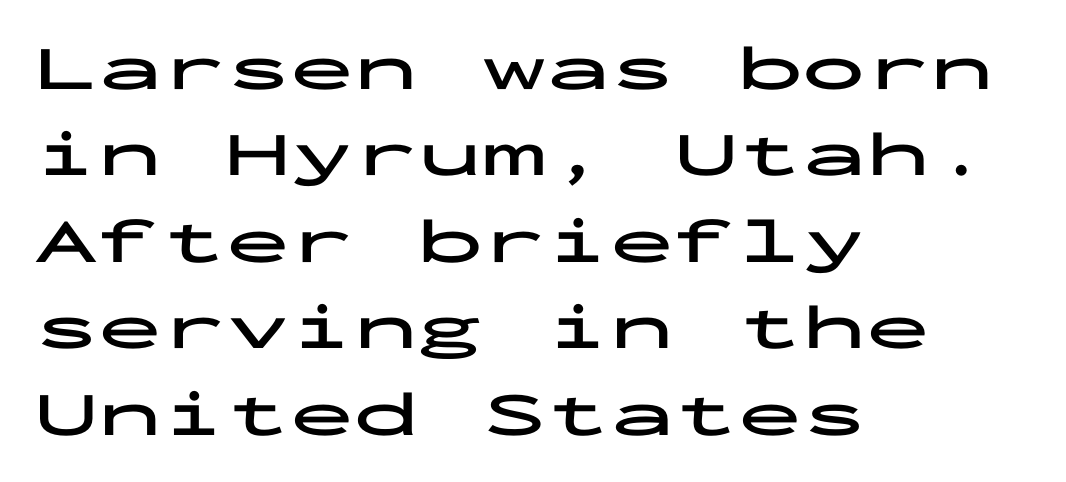
Monospaced: the letters line up in strict vertical columns. A bare baseline throughout the passage. Ascenders rise straight up at ninety degrees. Tracking here is standard; glyphs follow each other at the usual distance. Reading down the column, the eye jumps a familiar distance to each next line.
